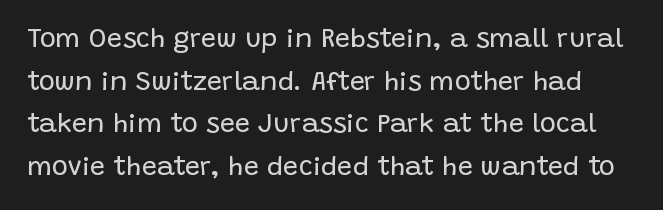
The image shows 27 px text type, upright; set normal line spacing (1.58x), normal letter spacing, not underlined.
